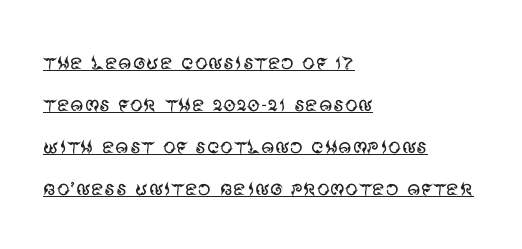
The image shows 26 px text type, upright; set left-aligned, normal line spacing (1.62x), normal letter spacing, underlined.
